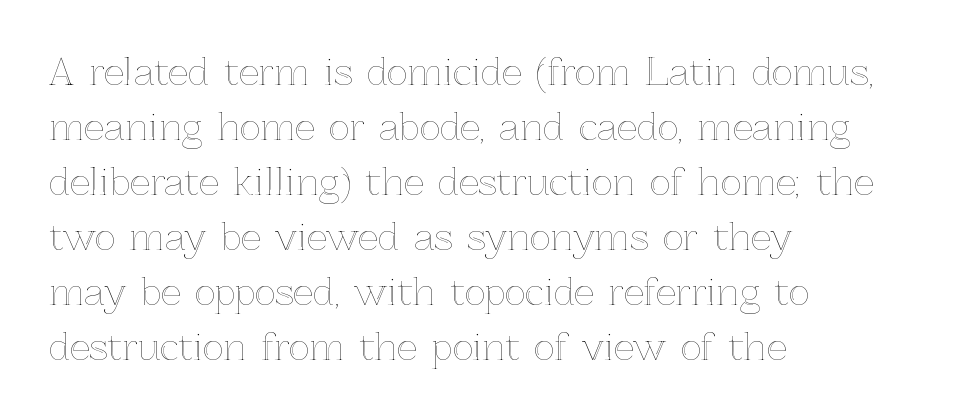
The image shows 36 px text type, upright; set left-aligned, normal line spacing (1.53x), normal letter spacing, not underlined; a medium x-height.
